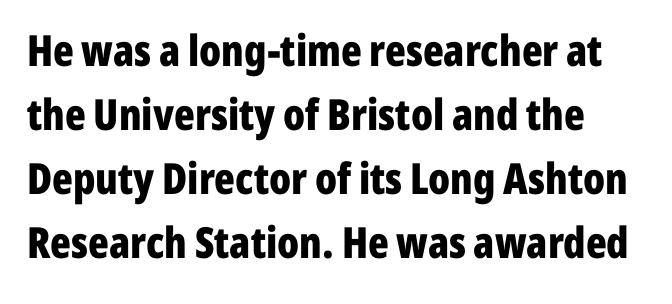
Q: Is the text bold? A: Yes.
Q: Is the text italic (slanted)? A: No, it is upright.
Q: Is the typeface a serif or a sans-serif typeface? A: Sans-serif.
Q: Is the text underlined? A: No.
Q: Is the spacing between letters normal or unusually wide? A: Normal.
Q: Is the spacing between lines tight, normal or loose? A: Normal.
Q: Width (condensed, normal, or wide)? A: Condensed.
Q: Stroke contrast? A: Low.
Q: x-height? A: Medium.
Q: Monospaced? A: No.
